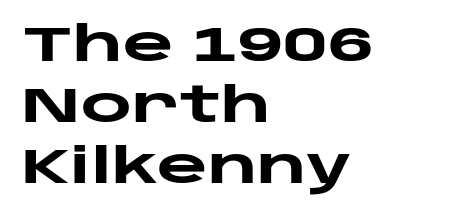
Q: Is the text bold? A: Yes.
Q: Is the text italic (slanted)? A: No, it is upright.
Q: Is the typeface a serif or a sans-serif typeface? A: Sans-serif.
Q: Is the text underlined? A: No.
Q: How is the paragraph aligned? A: Left-aligned.
Q: Is the spacing between letters normal or unusually wide? A: Normal.
Q: Width (condensed, normal, or wide)? A: Wide.
Q: Stroke contrast? A: Low.
Q: x-height? A: Large.
Q: Monospaced? A: No.
